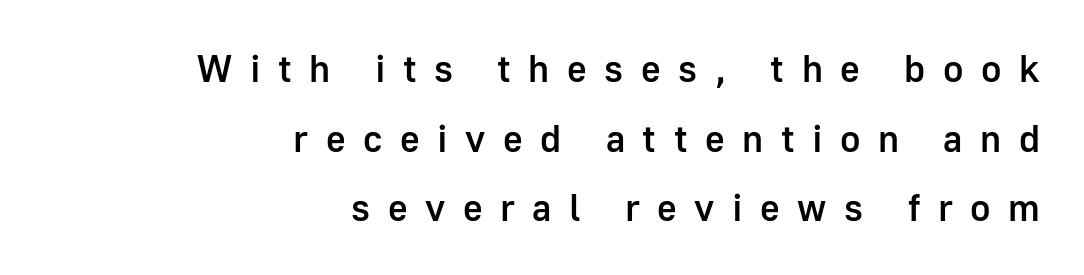
Q: Is the text bold? A: Semi-bold.
Q: Is the text italic (slanted)? A: No, it is upright.
Q: Is the typeface a serif or a sans-serif typeface? A: Sans-serif.
Q: Is the text underlined? A: No.
Q: How is the paragraph aligned? A: Right-aligned.
Q: Is the spacing between letters normal or unusually wide? A: Unusually wide.
Q: Width (condensed, normal, or wide)? A: Normal.
Q: Stroke contrast? A: Low.
Q: x-height? A: Medium.
Q: Monospaced? A: No.
